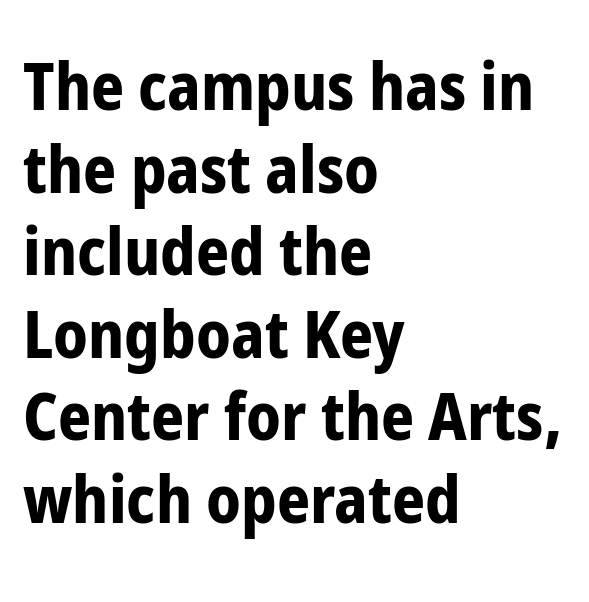
On the weight axis this lands at bold, roughly 700. The letters stand upright; this is a roman face. A normal amount of white space separates one row of letters from the next. Leftover space on each line is placed entirely after the last word. Varying glyph widths throughout — classic text-font behaviour. The designer went with a sans here, leaving each stem footless.
